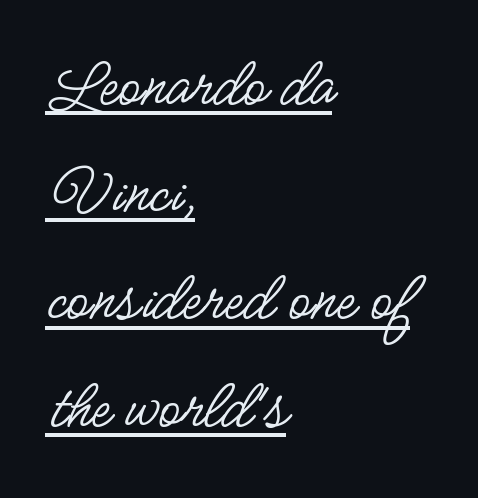
A typesetter would call this proportional, since set widths differ per character. The letters carry no serifs — their stems end cleanly without finishing strokes. Caption: face not bold, strokes unweighted. The lines in this sample share a left origin and differ only in where they stop.
